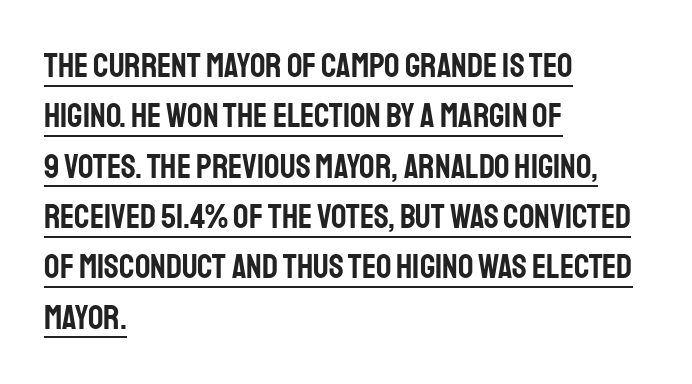
Q: Is the text italic (slanted)? A: No, it is upright.
Q: Is the typeface a serif or a sans-serif typeface? A: Sans-serif.
Q: Is the text underlined? A: Yes.
Q: How is the paragraph aligned? A: Left-aligned.
Q: Is the spacing between letters normal or unusually wide? A: Normal.
Q: Is the spacing between lines tight, normal or loose? A: Normal.
Q: Width (condensed, normal, or wide)? A: Condensed.
Q: Stroke contrast? A: Low.
Q: x-height? A: Large.
Q: Monospaced? A: No.
